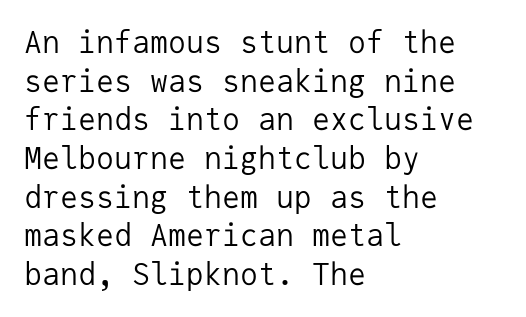
Every row of glyphs begins at an identical x-position on the left. Leading: standard. Nothing unusual about the tracking: characters are spaced as the font intends. Is the type heavy? It reads as light-to-regular instead. Rendered with straight, roman letterforms.
